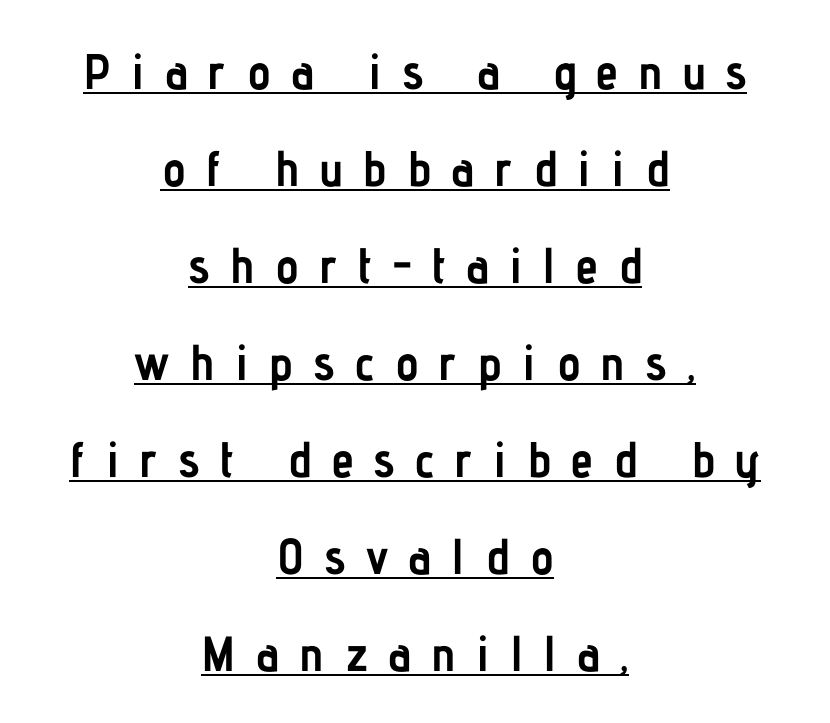
A full-strength bold gives these letters their thick strokes. The paragraph has two soft edges and a firm central axis. Here the designer chose a conventional face with non-uniform glyph widths. The passage shown stacks its lines with a broad gap.
